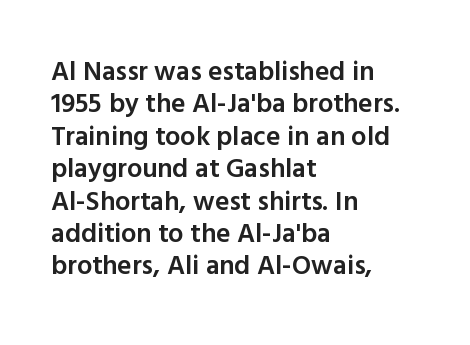
Beneath every word, the page is bare. A somewhat darkened texture: the type is semibold rather than bold. The axis of the letterforms is exactly vertical. Words appear dense and cohesive because spacing is normal.
